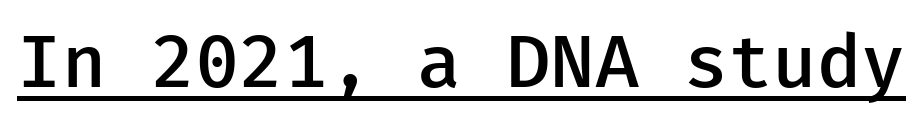
The image shows 74 px semibold sans-serif type, upright; set normal letter spacing, underlined; low stroke contrast and a medium x-height.
